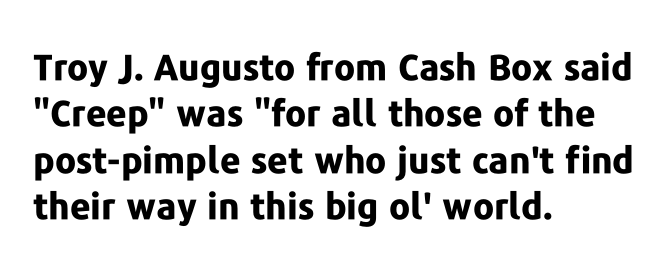
The image shows 36 px bold sans-serif type, upright; set left-aligned, normal line spacing (1.29x), normal letter spacing, not underlined; low stroke contrast and a medium x-height.
